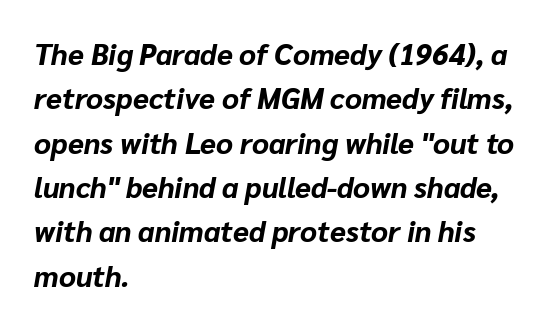
{"italic": "yes", "lean": "right", "slant_degrees": 10, "bold": "yes", "weight": "bold", "width": "normal", "stroke_contrast": "low", "x_height": "medium", "monospaced": "no", "underline": "no", "align": "left", "line_spacing": "normal", "line_spacing_ratio": 1.53, "letter_spacing": "normal", "letter_spacing_em": 0.0, "glyph_px": 29}
